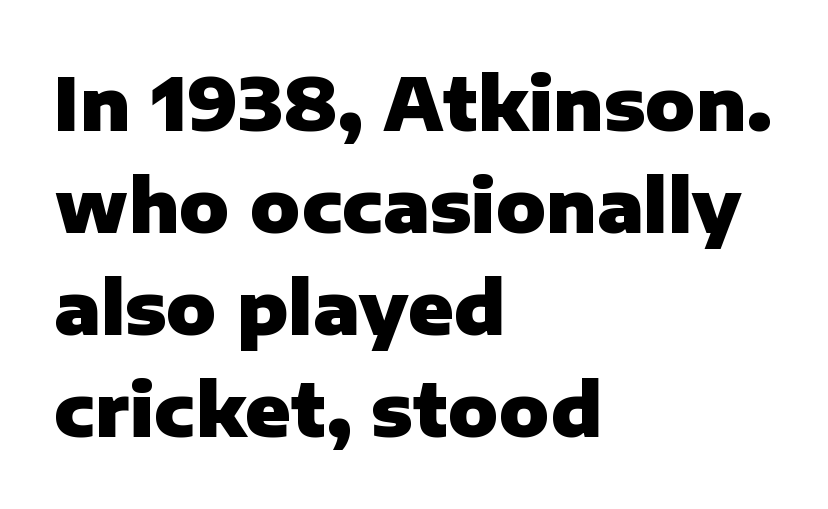
The image shows 74 px heavy sans-serif type, upright; set left-aligned, normal line spacing (1.38x), normal letter spacing, not underlined; low stroke contrast and a medium x-height.
